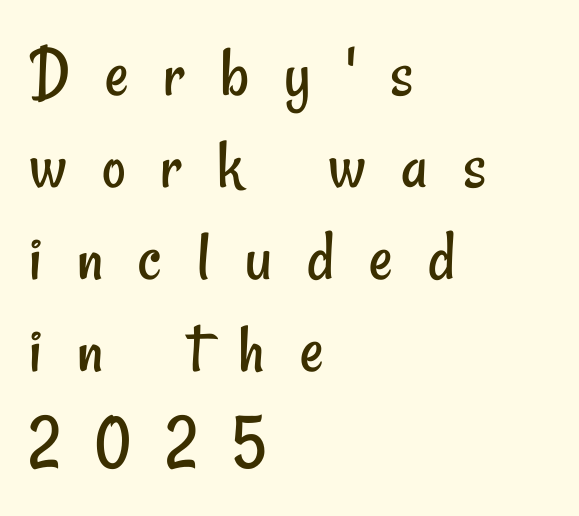
All the whitespace from short lines collects on the right. These lines are rendered in a variable-pitch font. Tracking value appears strongly positive — letters spread wide. Nobody drew a line under any word here.
